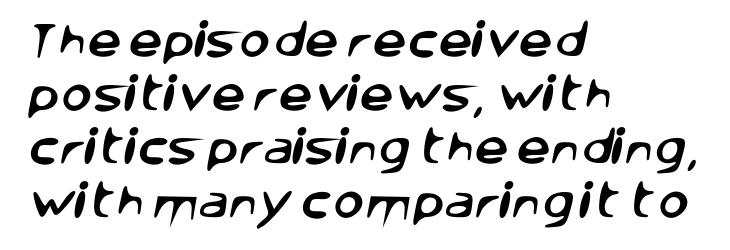
{"serif": "no", "width": "normal", "stroke_contrast": "low", "x_height": "large", "monospaced": "no", "underline": "no", "align": "left", "line_spacing": "normal", "line_spacing_ratio": 1.41, "letter_spacing": "normal", "letter_spacing_em": 0.0, "glyph_px": 38}
